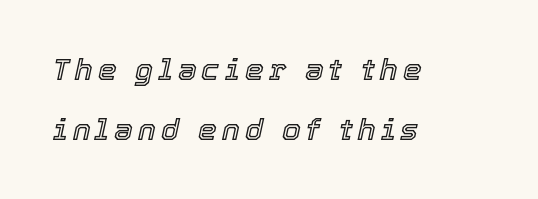
Q: Is the text italic (slanted)? A: Yes, it leans right by about 12 degrees.
Q: Is the text underlined? A: No.
Q: How is the paragraph aligned? A: Left-aligned.
Q: Is the spacing between lines tight, normal or loose? A: Loose.
Q: Width (condensed, normal, or wide)? A: Normal.
Q: x-height? A: Medium.
Q: Monospaced? A: No.
